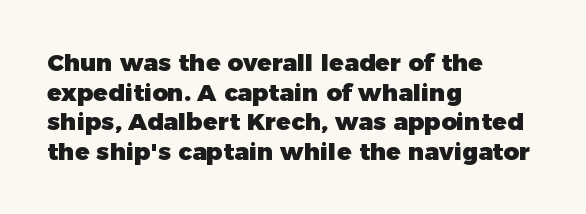
The image shows 24 px bold type, upright; set left-aligned, line spacing 1.23x, normal letter spacing, not underlined.
